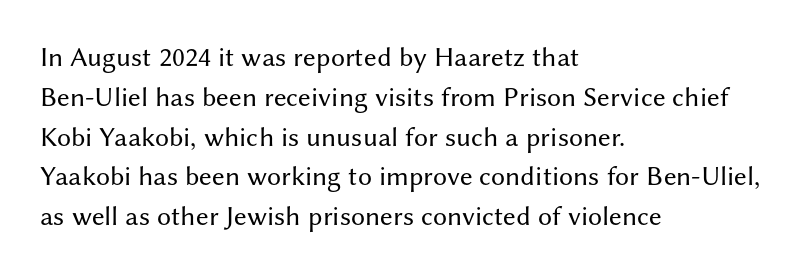
The image shows 28 px regular-weight sans-serif type, upright; set left-aligned, normal line spacing (1.42x), normal letter spacing, not underlined; medium stroke contrast and a medium x-height.
